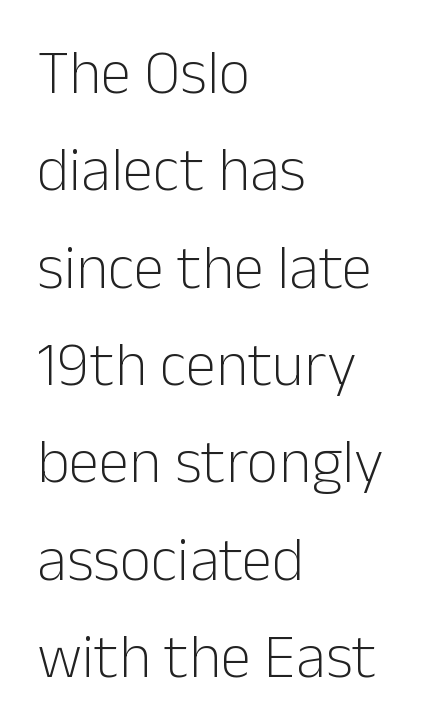
Q: Is the text bold? A: No.
Q: Is the text italic (slanted)? A: No, it is upright.
Q: Is the typeface a serif or a sans-serif typeface? A: Sans-serif.
Q: Is the text underlined? A: No.
Q: How is the paragraph aligned? A: Left-aligned.
Q: Is the spacing between letters normal or unusually wide? A: Normal.
Q: Is the spacing between lines tight, normal or loose? A: Normal.
Q: Width (condensed, normal, or wide)? A: Normal.
Q: Stroke contrast? A: Low.
Q: x-height? A: Medium.
Q: Monospaced? A: No.
